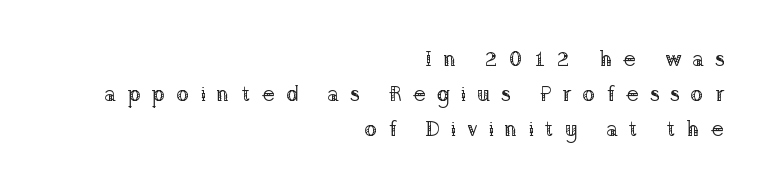
Q: Is the text bold? A: No.
Q: Is the text italic (slanted)? A: No, it is upright.
Q: Is the text underlined? A: No.
Q: How is the paragraph aligned? A: Right-aligned.
Q: Is the spacing between letters normal or unusually wide? A: Unusually wide.
Q: Is the spacing between lines tight, normal or loose? A: Normal.
